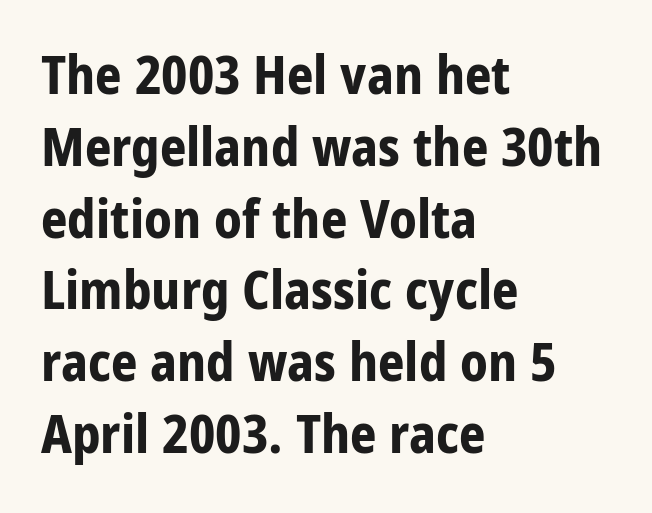
The image shows 52 px bold, condensed sans-serif type, upright; set left-aligned, normal line spacing (1.38x), normal letter spacing, not underlined; low stroke contrast and a large x-height.
